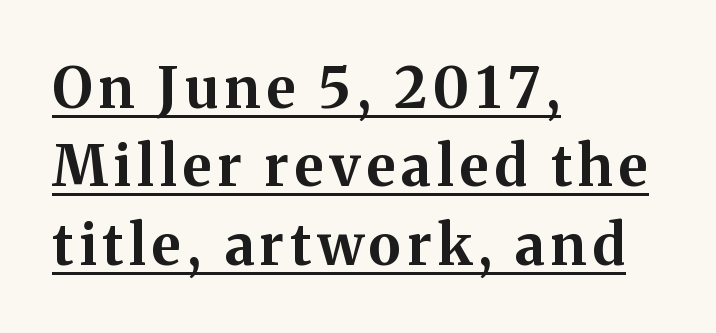
When letters stand straight like this, we call the style roman or upright. The rendered words wear a rule along their underside. Honestly, the row spacing looks completely unremarkable. Set as a true bold cut, around the 700 mark. These lines are rendered in a variable-pitch font. Where is the straight margin? On the left.
